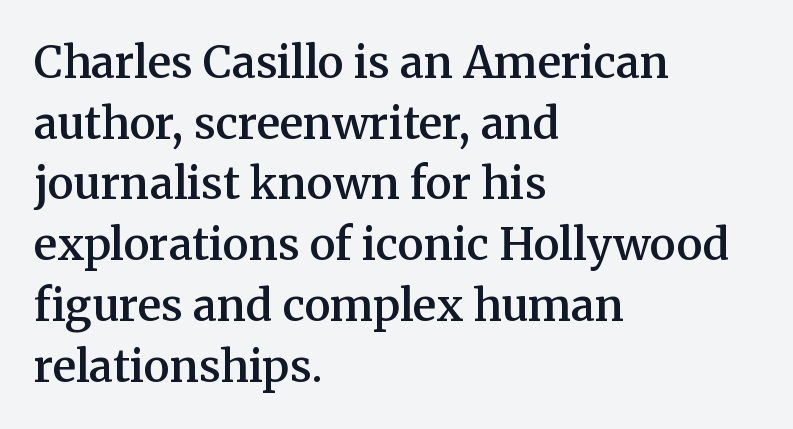
Q: Is the text bold? A: Semi-bold.
Q: Is the text italic (slanted)? A: No, it is upright.
Q: Is the typeface a serif or a sans-serif typeface? A: Serif.
Q: Is the text underlined? A: No.
Q: How is the paragraph aligned? A: Left-aligned.
Q: Is the spacing between letters normal or unusually wide? A: Normal.
Q: Is the spacing between lines tight, normal or loose? A: Normal.
Q: Width (condensed, normal, or wide)? A: Normal.
Q: Stroke contrast? A: Medium.
Q: x-height? A: Medium.
Q: Monospaced? A: No.
